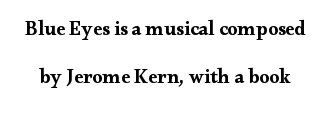
Q: Is the text bold? A: Yes.
Q: Is the text italic (slanted)? A: No, it is upright.
Q: Is the text underlined? A: No.
Q: Is the spacing between letters normal or unusually wide? A: Normal.
Q: Is the spacing between lines tight, normal or loose? A: Loose.
